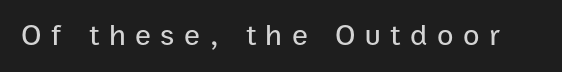
{"serif": "no", "italic": "no", "width": "normal", "stroke_contrast": "low", "x_height": "medium", "monospaced": "no", "underline": "no", "letter_spacing": "wide", "letter_spacing_em": 0.32, "glyph_px": 30}
